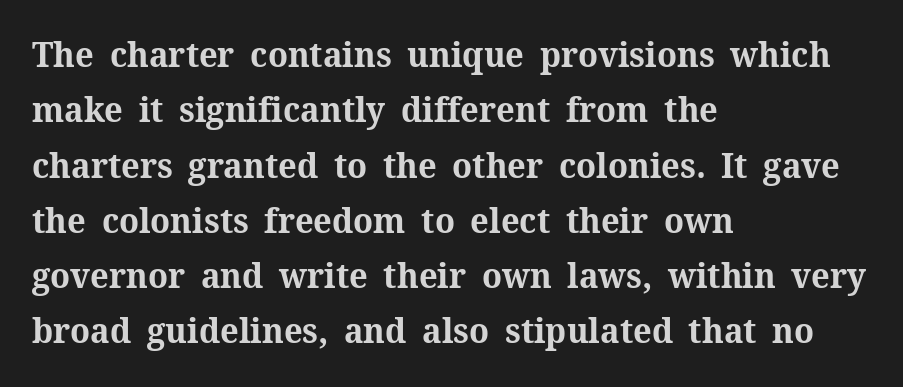
The image shows 35 px bold serif type, upright; set left-aligned, normal line spacing (1.58x), normal letter spacing, not underlined; medium stroke contrast and a medium x-height.
